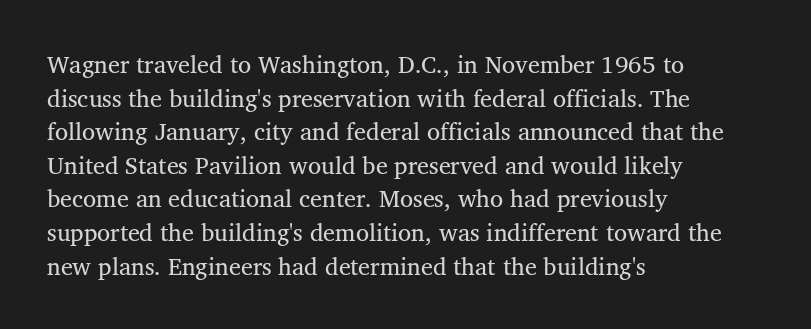
{"italic": "no", "bold": "no", "underline": "no", "align": "left", "line_spacing": "normal", "line_spacing_ratio": 1.4, "letter_spacing": "normal", "letter_spacing_em": 0.0, "glyph_px": 24}
